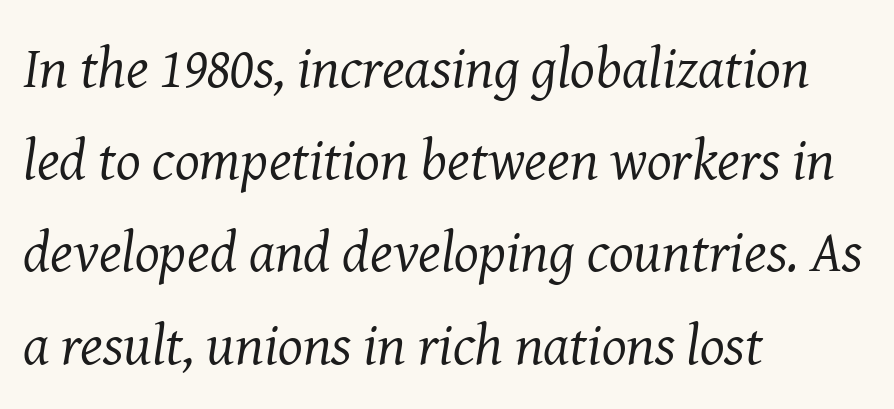
The image shows 58 px regular-weight serif type, italic (leaning right); set left-aligned, normal line spacing (1.59x), normal letter spacing, not underlined; medium stroke contrast and a medium x-height.
